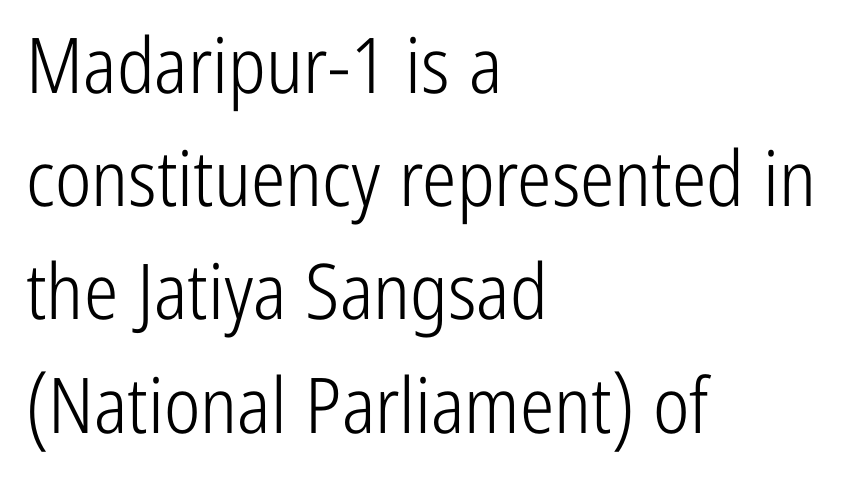
Q: Is the text bold? A: No.
Q: Is the text italic (slanted)? A: No, it is upright.
Q: Is the typeface a serif or a sans-serif typeface? A: Sans-serif.
Q: Is the text underlined? A: No.
Q: How is the paragraph aligned? A: Left-aligned.
Q: Is the spacing between letters normal or unusually wide? A: Normal.
Q: Is the spacing between lines tight, normal or loose? A: Normal.
Q: Width (condensed, normal, or wide)? A: Condensed.
Q: Stroke contrast? A: Low.
Q: x-height? A: Medium.
Q: Monospaced? A: No.
